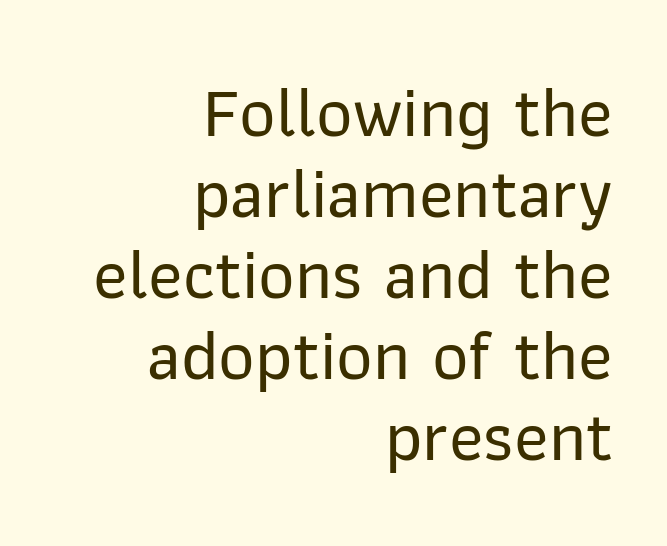
The image shows 71 px sans-serif type, upright; set right-aligned, tight line spacing (1.14x), normal letter spacing, not underlined; low stroke contrast and a medium x-height.
